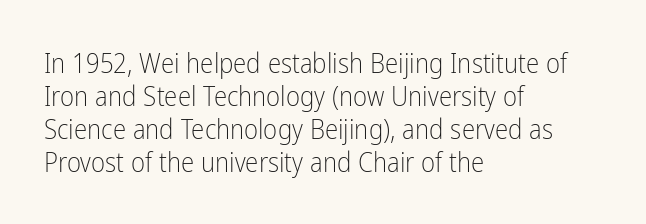
{"italic": "no", "bold": "no", "underline": "no", "align": "left", "line_spacing_ratio": 1.22, "letter_spacing": "normal", "letter_spacing_em": 0.0, "glyph_px": 27}
